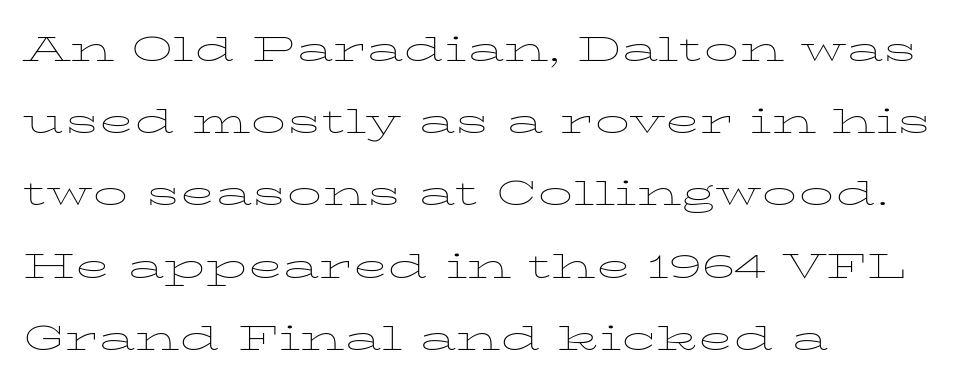
Q: Is the text bold? A: No.
Q: Is the text italic (slanted)? A: No, it is upright.
Q: Is the text underlined? A: No.
Q: How is the paragraph aligned? A: Left-aligned.
Q: Is the spacing between letters normal or unusually wide? A: Normal.
Q: Is the spacing between lines tight, normal or loose? A: Normal.
Q: Width (condensed, normal, or wide)? A: Wide.
Q: Stroke contrast? A: Low.
Q: x-height? A: Medium.
Q: Monospaced? A: No.
